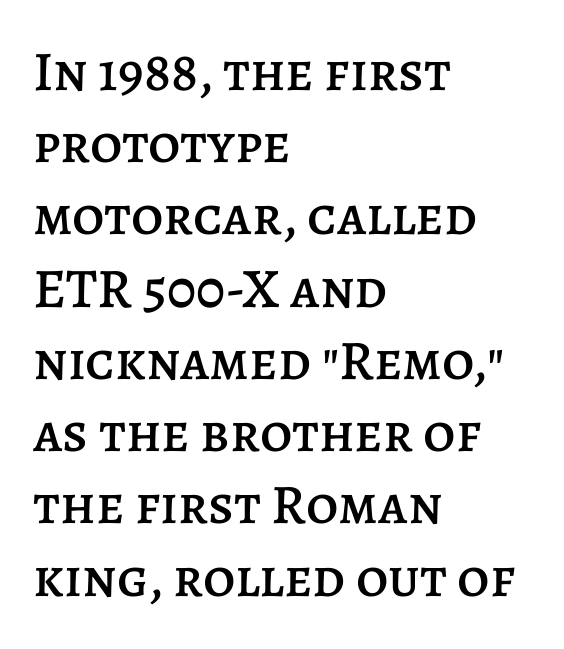
Underline: absent. Nobody touched the tracking dial on this one. These lines are rendered in a variable-pitch font. Which margin do the lines hug? The left one — the right edge is uneven. How would I describe the line gaps? Plain and ordinary. Every character sits straight up, as roman type does.
